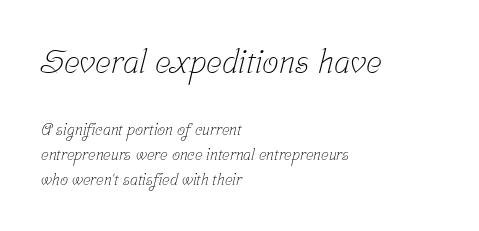
The image shows 33 px light, condensed serif type; set left-aligned, normal line spacing (1.57x), normal letter spacing, not underlined; the first (top) block is 2.06x larger; low stroke contrast and a medium x-height.
